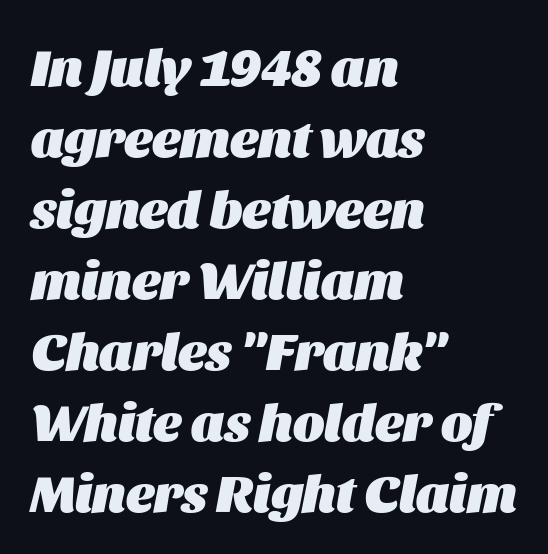
Decoration check: the copy has no underline. Spacing between characters is what you'd get straight out of the box. Note the varied advance widths — an 'i' is clearly narrower than an 'm'. In CSS terms this would be text-align: left. Does the leading feel generous? No, just average.
